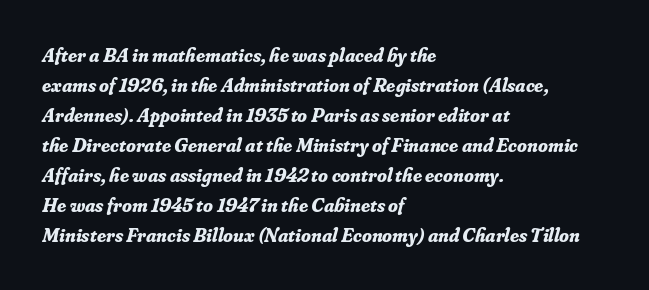
The image shows 20 px bold type, italic (leaning right); set left-aligned, normal line spacing (1.5x), normal letter spacing, not underlined.
